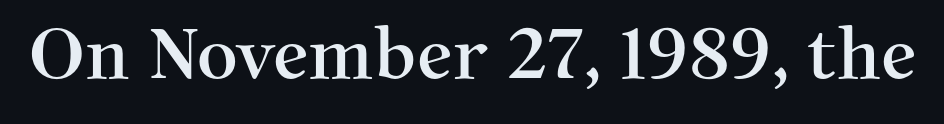
The image shows 71 px serif type, upright; set normal letter spacing, not underlined; medium stroke contrast and a medium x-height.
